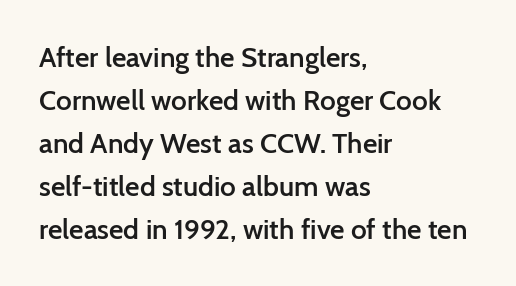
{"serif": "no", "italic": "no", "bold": "semi", "weight": "semibold", "width": "normal", "stroke_contrast": "low", "x_height": "medium", "monospaced": "no", "underline": "no", "align": "left", "line_spacing": "normal", "line_spacing_ratio": 1.54, "letter_spacing": "normal", "letter_spacing_em": 0.0, "glyph_px": 28}
